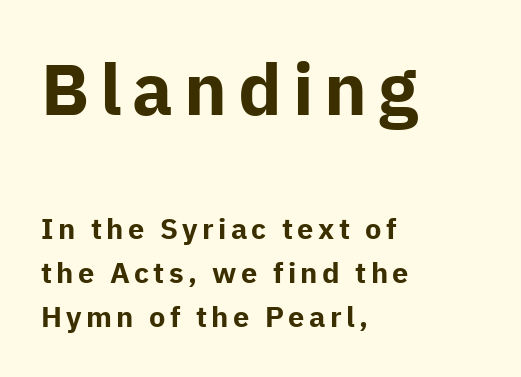
Q: Is the text bold? A: Yes.
Q: Is the text italic (slanted)? A: No, it is upright.
Q: Is the typeface a serif or a sans-serif typeface? A: Sans-serif.
Q: Is the text underlined? A: No.
Q: How is the paragraph aligned? A: Left-aligned.
Q: Is the spacing between lines tight, normal or loose? A: Normal.
Q: Which block of text is set in a larger size, the first (top) or the second (bottom)? A: The first (top) one.
Q: Width (condensed, normal, or wide)? A: Normal.
Q: Stroke contrast? A: Low.
Q: x-height? A: Medium.
Q: Monospaced? A: No.
